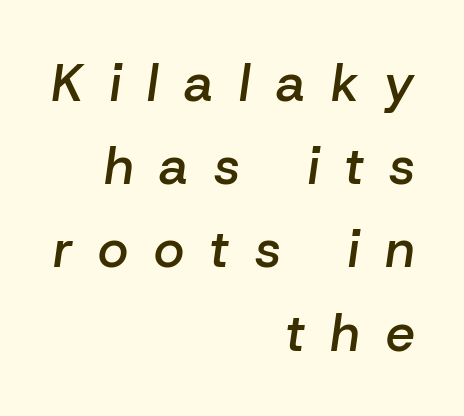
The image shows 52 px semibold type, italic (leaning right); set right-aligned, normal line spacing (1.6x), unusually wide letter spacing (+0.5 em), not underlined; low stroke contrast and a medium x-height.
